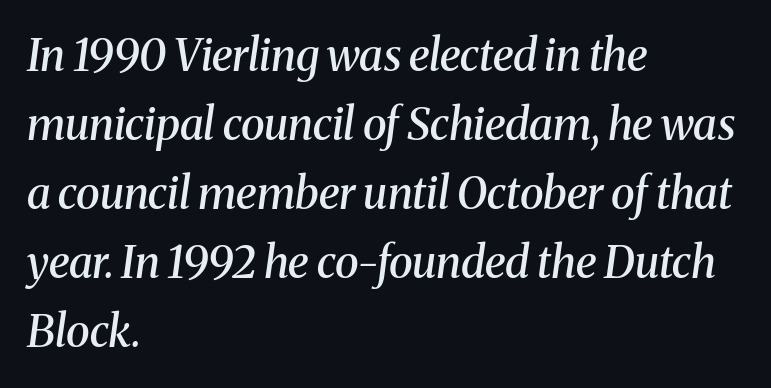
Q: Is the text bold? A: Semi-bold.
Q: Is the text italic (slanted)? A: Yes, it leans right by about 8 degrees.
Q: Is the typeface a serif or a sans-serif typeface? A: Serif.
Q: Is the text underlined? A: No.
Q: How is the paragraph aligned? A: Left-aligned.
Q: Is the spacing between letters normal or unusually wide? A: Normal.
Q: Is the spacing between lines tight, normal or loose? A: Normal.
Q: Width (condensed, normal, or wide)? A: Normal.
Q: Stroke contrast? A: Medium.
Q: x-height? A: Medium.
Q: Monospaced? A: No.
